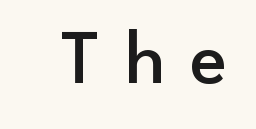
{"serif": "no", "italic": "no", "bold": "semi", "weight": "semibold", "width": "normal", "stroke_contrast": "low", "x_height": "small", "monospaced": "no", "underline": "no", "letter_spacing": "wide", "letter_spacing_em": 0.32, "glyph_px": 77}
